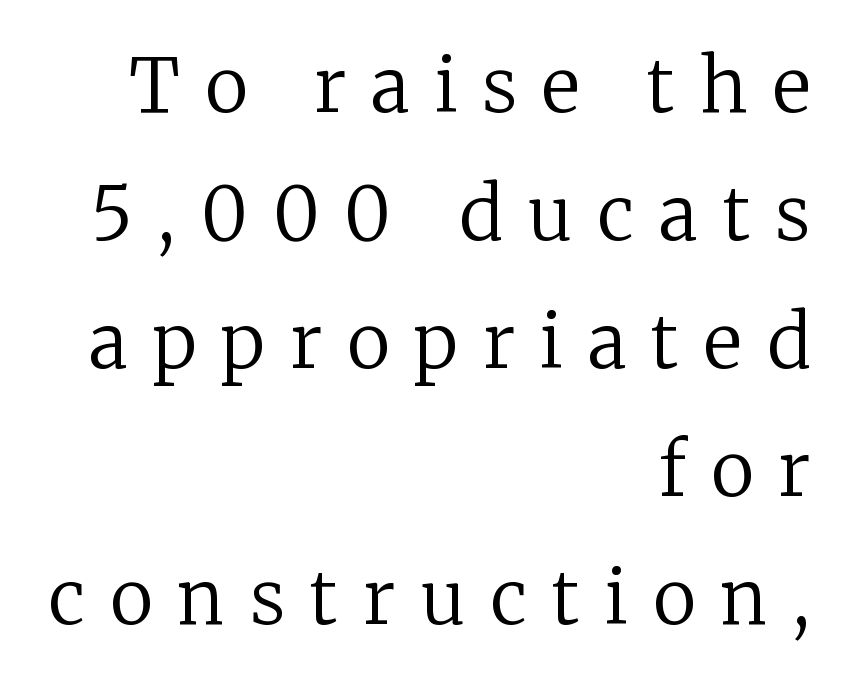
Each letter keeps its own natural width here, so spacing adapts to shape. The font is comparable to plain body text, perhaps lighter. Descender tails drop into unmarked territory. When letters stand straight like this, we call the style roman or upright.
